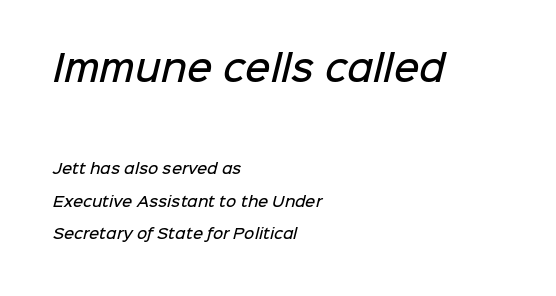
Q: Is the text bold? A: Semi-bold.
Q: Is the typeface a serif or a sans-serif typeface? A: Sans-serif.
Q: Is the text underlined? A: No.
Q: How is the paragraph aligned? A: Left-aligned.
Q: Is the spacing between letters normal or unusually wide? A: Normal.
Q: Is the spacing between lines tight, normal or loose? A: Loose.
Q: Which block of text is set in a larger size, the first (top) or the second (bottom)? A: The first (top) one.
Q: Width (condensed, normal, or wide)? A: Normal.
Q: Stroke contrast? A: Low.
Q: x-height? A: Medium.
Q: Monospaced? A: No.
